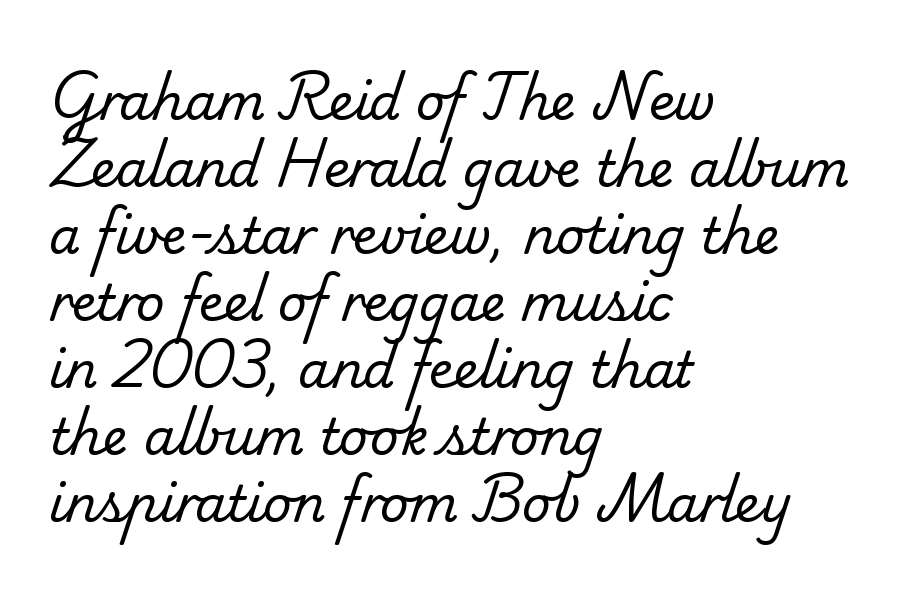
The image shows 50 px regular-weight serif type; set left-aligned, normal line spacing (1.34x), normal letter spacing, not underlined; low stroke contrast and a small x-height.
